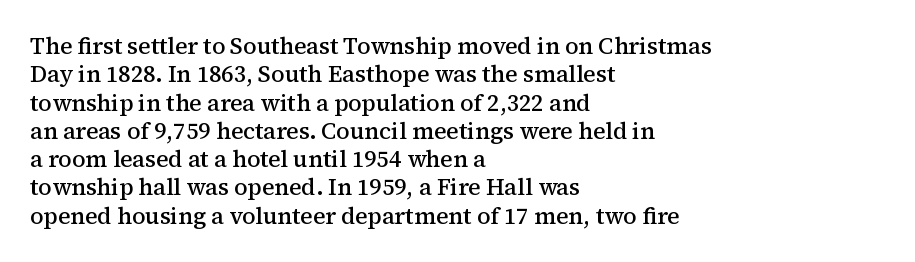
Is the letter spacing exaggerated? No — it looks like the ordinary default. Do the letters lean? They stand straight. Is the type bold? Partly — it's a semibold, heavier than regular but not fully bold. Lines of text with bare space underneath. The text block is weighted toward the left margin, trailing off unevenly rightward.
